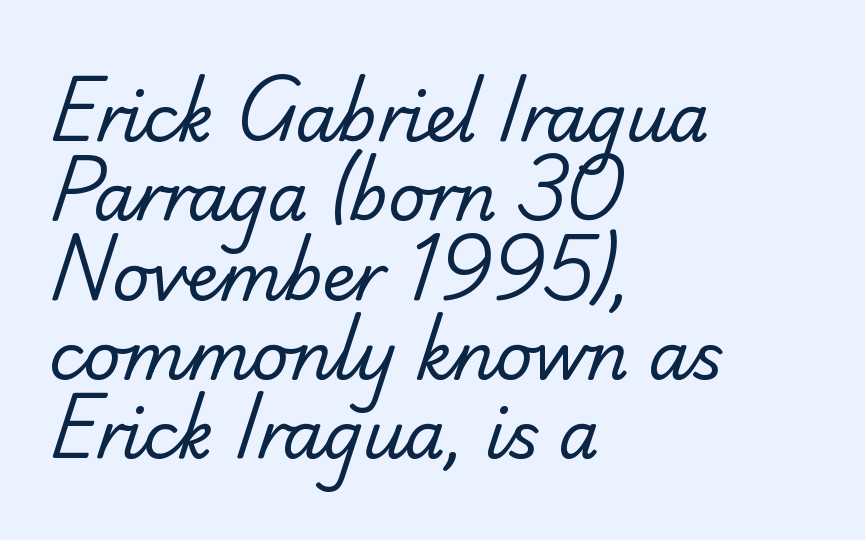
{"serif": "no", "bold": "no", "weight": "regular", "width": "normal", "stroke_contrast": "low", "x_height": "small", "monospaced": "no", "underline": "no", "align": "left", "line_spacing_ratio": 1.22, "letter_spacing": "normal", "letter_spacing_em": 0.0, "glyph_px": 65}
